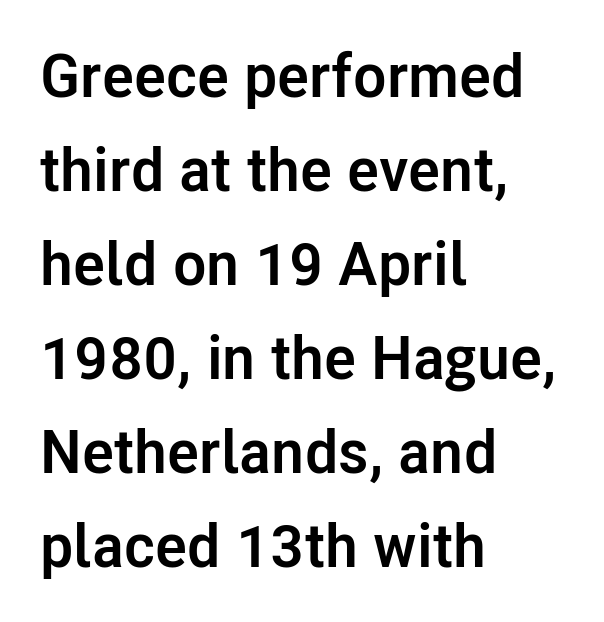
Line starts are locked; line ends wander. Unlike a traditional serif, this face leaves its strokes unadorned. Lines of text with bare space underneath. Upright lettering throughout.
